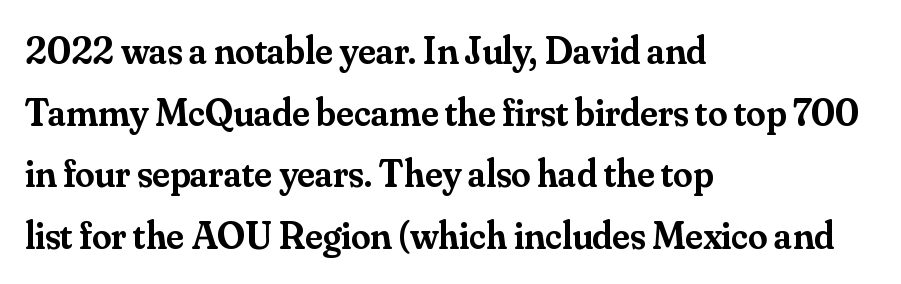
The image shows 39 px semibold serif type, upright; set left-aligned, normal line spacing (1.58x), normal letter spacing, not underlined; medium stroke contrast and a small x-height.
